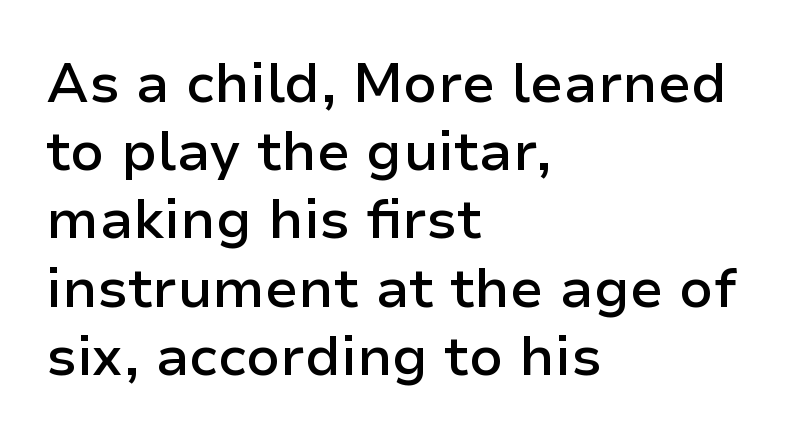
{"serif": "no", "italic": "no", "bold": "semi", "weight": "semibold", "width": "normal", "stroke_contrast": "low", "x_height": "medium", "monospaced": "no", "underline": "no", "align": "left", "line_spacing_ratio": 1.24, "letter_spacing": "normal", "letter_spacing_em": 0.0, "glyph_px": 55}
